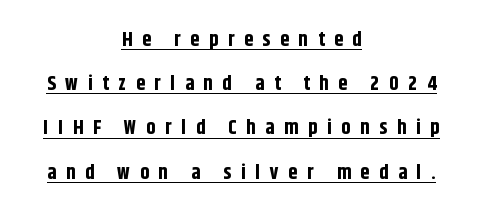
The image shows 20 px bold type, upright; set centered, loose line spacing (2.21x), unusually wide letter spacing (+0.49 em), underlined.
